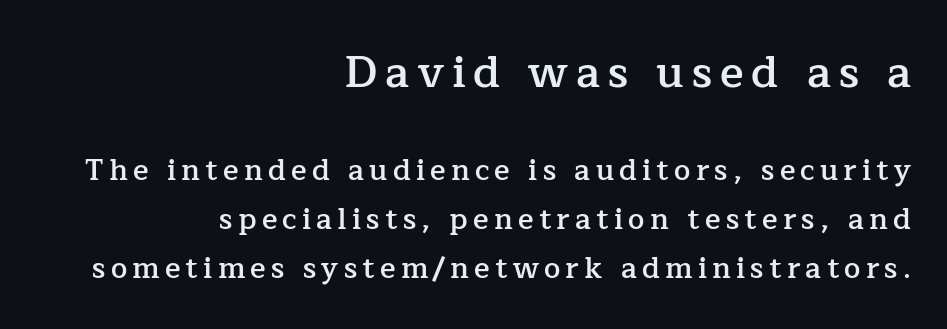
{"serif": "yes", "italic": "no", "bold": "semi", "weight": "semibold", "width": "normal", "stroke_contrast": "low", "x_height": "medium", "monospaced": "no", "underline": "no", "align": "right", "line_spacing": "normal", "line_spacing_ratio": 1.69, "larger_block": "first", "size_ratio": 1.52, "glyph_px": 44}
